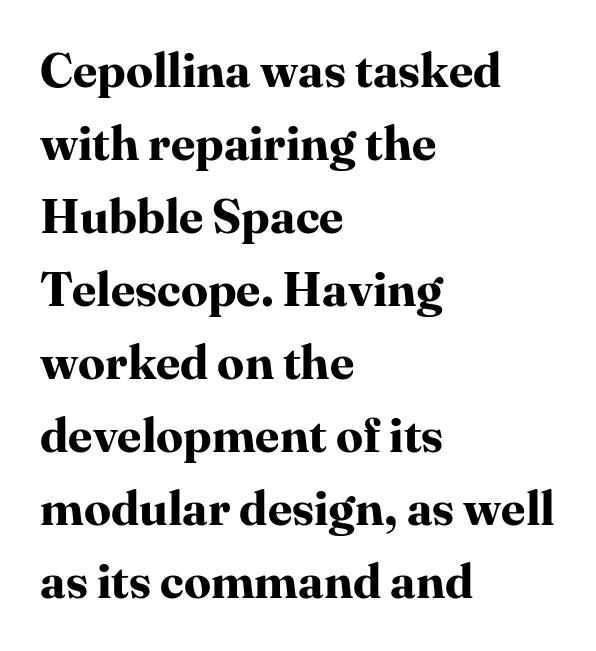
Q: Is the text bold? A: Yes.
Q: Is the text italic (slanted)? A: No, it is upright.
Q: Is the typeface a serif or a sans-serif typeface? A: Serif.
Q: Is the text underlined? A: No.
Q: How is the paragraph aligned? A: Left-aligned.
Q: Is the spacing between letters normal or unusually wide? A: Normal.
Q: Is the spacing between lines tight, normal or loose? A: Normal.
Q: Width (condensed, normal, or wide)? A: Normal.
Q: Stroke contrast? A: High.
Q: x-height? A: Medium.
Q: Monospaced? A: No.
